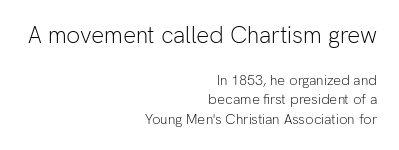
Regarding leading, the lines here are spaced in the standard way. The weight would be labelled regular, book, light, or lighter still. A roman cut, with each character standing at attention. Descender tails drop into unmarked territory. If you squint, the top block still reads clearly — it's the larger of the two. Teacher's note: observe the even right margin — that is flush-right alignment.
